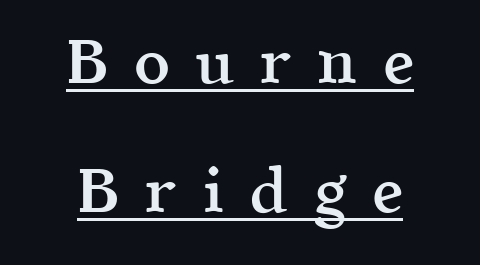
The image shows 63 px semibold serif type, upright; set loose line spacing (2.04x), unusually wide letter spacing (+0.4 em), underlined; a medium x-height.
